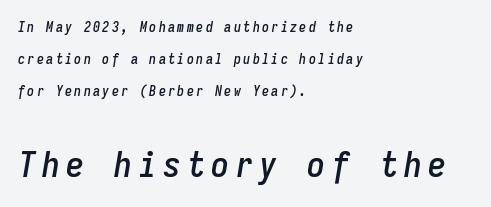
{"italic": "yes", "lean": "right", "slant_degrees": 9, "width": "condensed", "stroke_contrast": "low", "x_height": "medium", "monospaced": "yes", "underline": "no", "align": "left", "line_spacing": "loose", "line_spacing_ratio": 2.27, "larger_block": "second", "size_ratio": 2.57, "glyph_px": 36}
